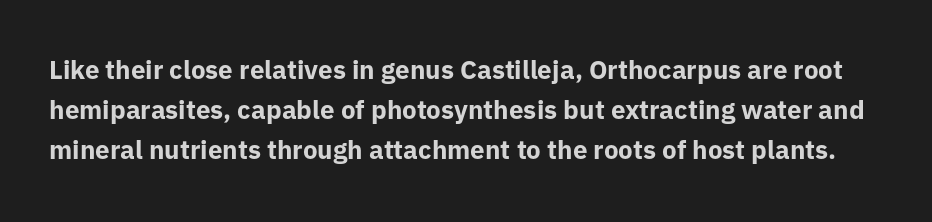
Q: Is the text bold? A: Yes.
Q: Is the text italic (slanted)? A: No, it is upright.
Q: Is the text underlined? A: No.
Q: Is the spacing between letters normal or unusually wide? A: Normal.
Q: Is the spacing between lines tight, normal or loose? A: Normal.
